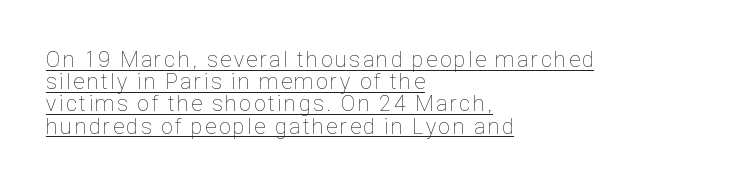
{"italic": "no", "bold": "no", "underline": "yes", "align": "left", "line_spacing": "tight", "line_spacing_ratio": 1.01, "glyph_px": 22}
